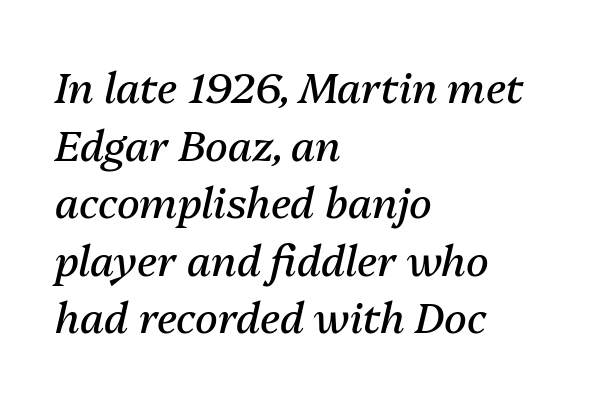
Style check: oblique. Left-aligned paragraph, ragged on the right. Glance below the letters and you will spot only blank space. There is no visible air inserted between adjacent glyphs. Each letter keeps its own natural width here, so spacing adapts to shape. Is there much room between lines? A standard amount, neither cramped nor airy.
